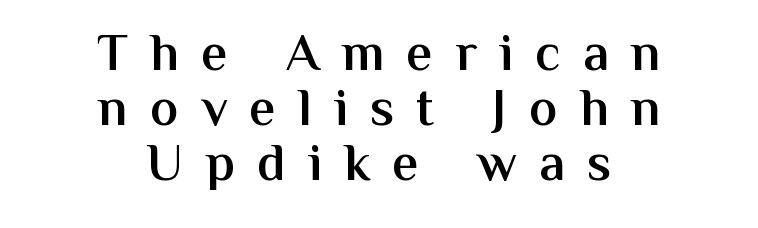
Typographic density is moderately raised because the face is semibold. Letters rest on an invisible, unmarked baseline. These lines are centered, leaving both edges ragged. This sample has the flowing, uneven cadence of proportional lettering. If you measured baseline to baseline, you'd find a short distance. The rendering shows plain stroke endings on the letterforms — a sans-serif design.
